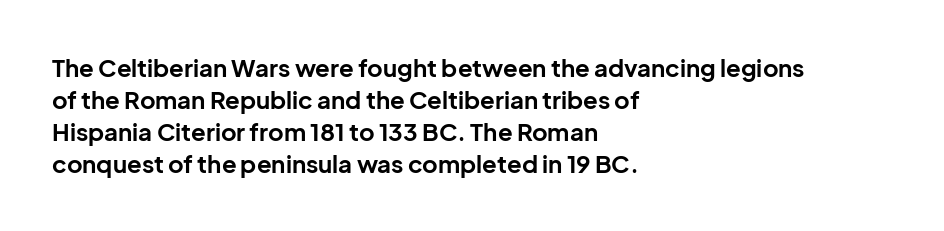
The image shows 24 px bold type, upright; set left-aligned, normal line spacing (1.33x), normal letter spacing, not underlined.
